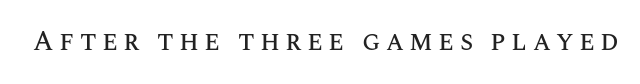
{"italic": "no", "underline": "no", "letter_spacing": "wide", "letter_spacing_em": 0.2, "glyph_px": 27}
